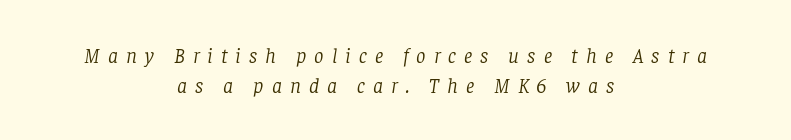
The paragraph has two soft edges and a firm central axis. Leading: standard. Compared with a typical body face, this is equally light or lighter still. Descender tails drop into unmarked territory.
